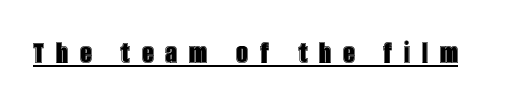
Q: Is the text italic (slanted)? A: No, it is upright.
Q: Is the text underlined? A: Yes.
Q: Is the spacing between letters normal or unusually wide? A: Unusually wide.
Q: Width (condensed, normal, or wide)? A: Condensed.
Q: x-height? A: Large.
Q: Monospaced? A: No.
